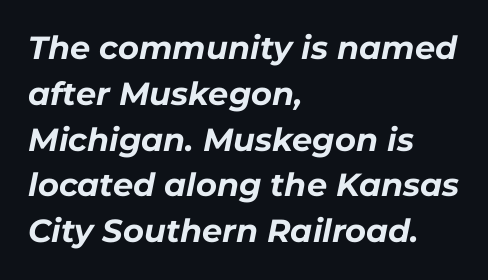
Spacing verdict: proportional, widths tailored to each character. Chunky letters — that's bold for sure. Characters are canted at an angle relative to the baseline's perpendicular. If you measured baseline to baseline, you'd find a middling distance.
